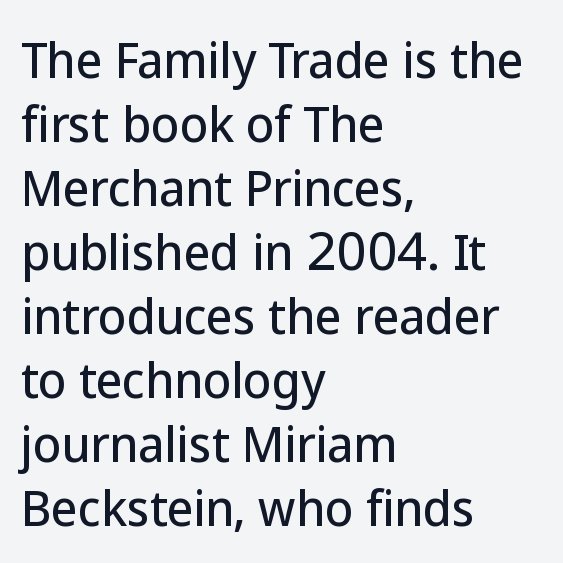
Q: Is the text italic (slanted)? A: No, it is upright.
Q: Is the typeface a serif or a sans-serif typeface? A: Sans-serif.
Q: Is the text underlined? A: No.
Q: How is the paragraph aligned? A: Left-aligned.
Q: Is the spacing between letters normal or unusually wide? A: Normal.
Q: Is the spacing between lines tight, normal or loose? A: Normal.
Q: Width (condensed, normal, or wide)? A: Normal.
Q: Stroke contrast? A: Low.
Q: x-height? A: Medium.
Q: Monospaced? A: No.
